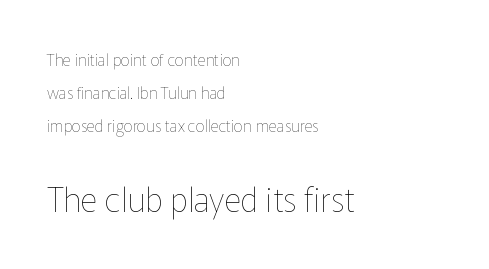
{"italic": "no", "bold": "no", "weight": "thin", "width": "normal", "stroke_contrast": "low", "x_height": "medium", "monospaced": "no", "underline": "no", "align": "left", "line_spacing": "loose", "line_spacing_ratio": 2.07, "letter_spacing": "normal", "letter_spacing_em": 0.0, "larger_block": "second", "size_ratio": 2.06, "glyph_px": 33}
